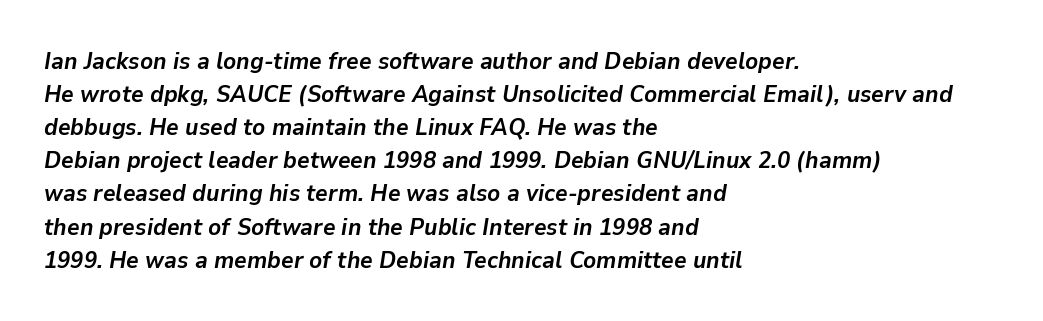
{"italic": "yes", "lean": "right", "slant_degrees": 9, "bold": "yes", "underline": "no", "align": "left", "line_spacing": "normal", "line_spacing_ratio": 1.38, "letter_spacing": "normal", "letter_spacing_em": 0.0, "glyph_px": 24}
